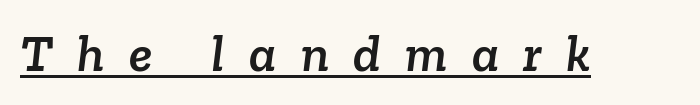
Think of a printed novel: that variable character pitch is what you see here. Someone cranked the tracking dial way up on this one. Each line of the rendering has a horizontal stroke beneath the glyphs. The characters display serif detailing at their extremities.
